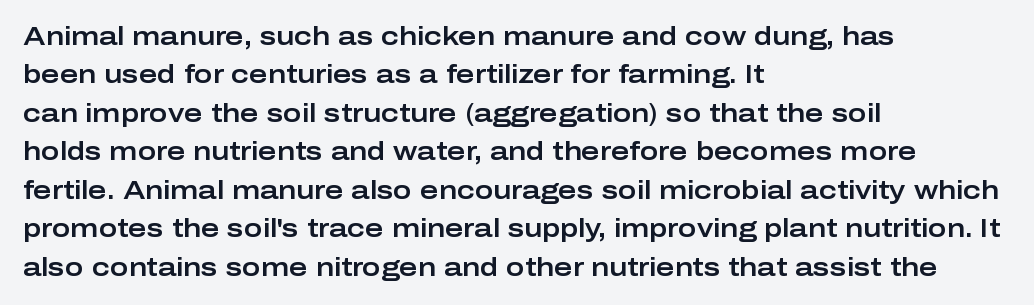
These lines stack with their left ends in a neat column. This is the regular roman posture of the typeface. Leading matches the norm, producing a regular column. No extra tracking has been applied to these lines. Type without underlining.
